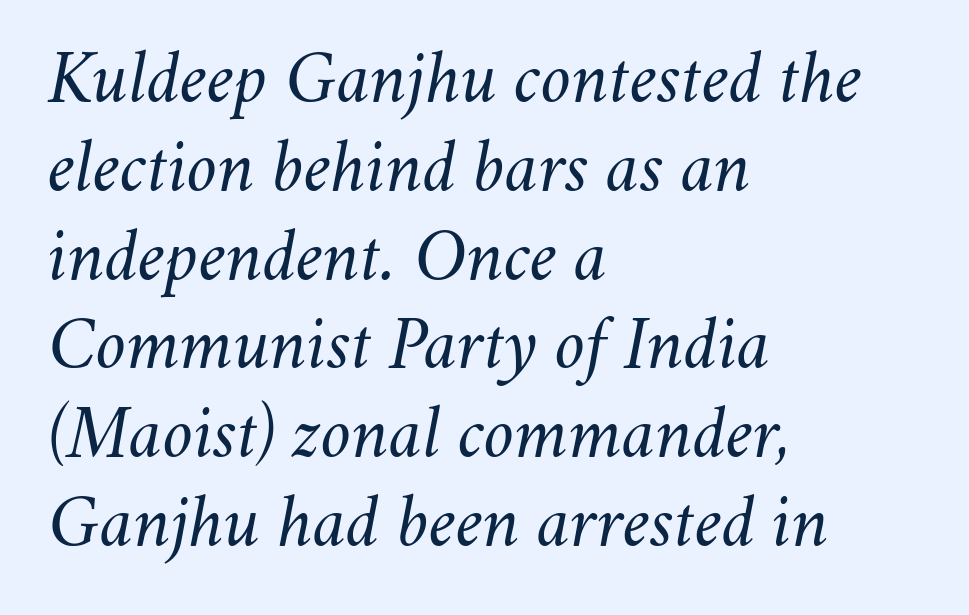
The image shows 74 px regular-weight type, italic (leaning right); set left-aligned, line spacing 1.2x, normal letter spacing, not underlined; medium stroke contrast and a small x-height.
